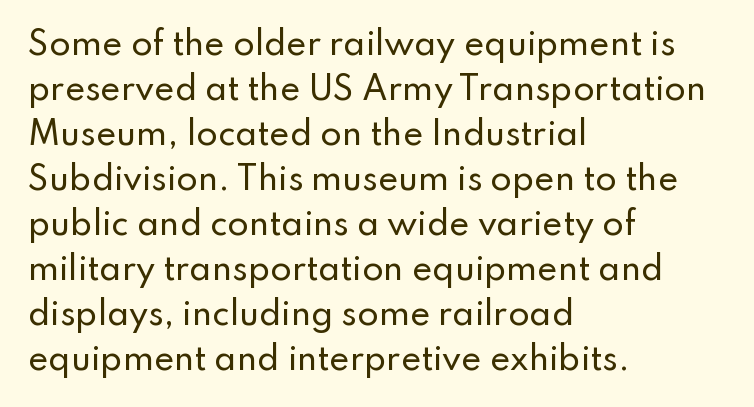
{"serif": "no", "italic": "no", "width": "normal", "stroke_contrast": "low", "x_height": "small", "monospaced": "no", "underline": "no", "align": "left", "line_spacing": "normal", "line_spacing_ratio": 1.45, "letter_spacing": "normal", "letter_spacing_em": 0.0, "glyph_px": 31}
